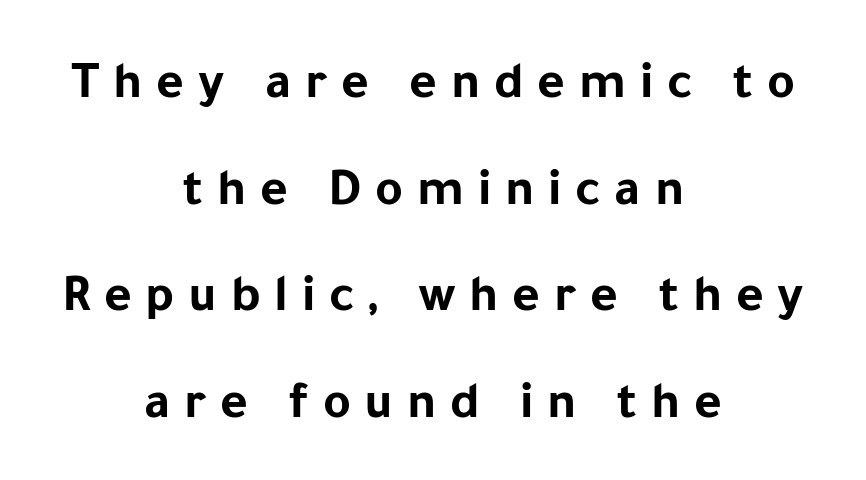
{"serif": "no", "italic": "no", "bold": "yes", "weight": "bold", "width": "normal", "stroke_contrast": "low", "x_height": "medium", "monospaced": "no", "underline": "no", "align": "center", "line_spacing": "loose", "line_spacing_ratio": 2.01, "letter_spacing": "wide", "letter_spacing_em": 0.26, "glyph_px": 53}
